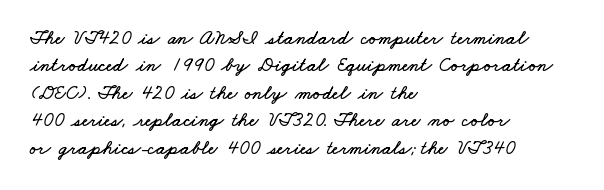
{"underline": "no", "align": "left", "line_spacing": "normal", "line_spacing_ratio": 1.37, "letter_spacing": "normal", "letter_spacing_em": 0.0, "glyph_px": 20}
